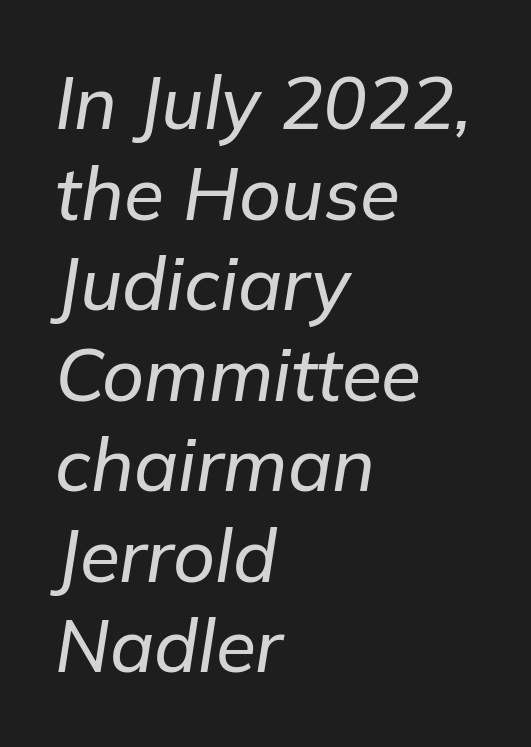
The image shows 73 px text type, italic (leaning right); set left-aligned, line spacing 1.24x, normal letter spacing, not underlined; low stroke contrast and a medium x-height.
